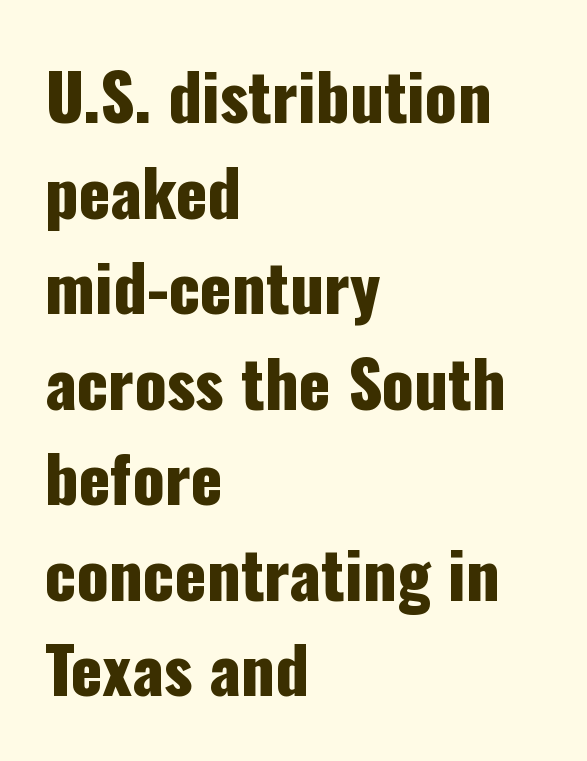
The image shows 65 px condensed sans-serif type, upright; set left-aligned, normal line spacing (1.47x), normal letter spacing, not underlined; low stroke contrast and a medium x-height.
